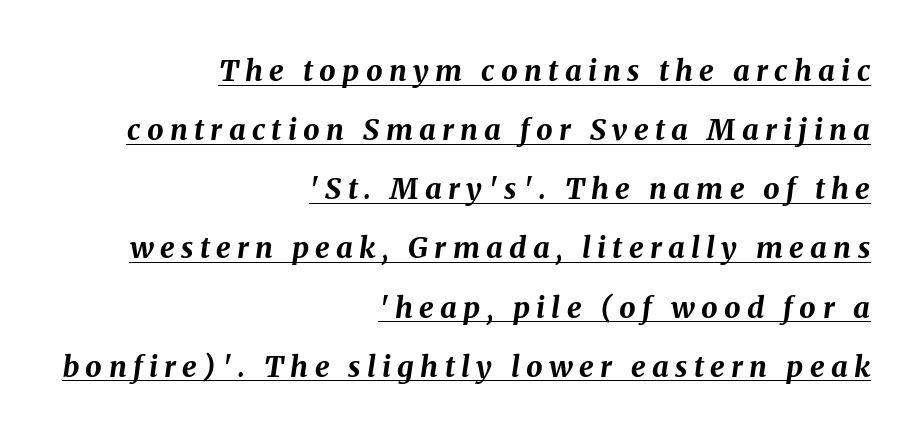
Q: Is the text bold? A: Yes.
Q: Is the text italic (slanted)? A: Yes, it leans right by about 8 degrees.
Q: Is the text underlined? A: Yes.
Q: How is the paragraph aligned? A: Right-aligned.
Q: Is the spacing between letters normal or unusually wide? A: Unusually wide.
Q: Is the spacing between lines tight, normal or loose? A: Loose.
Q: Width (condensed, normal, or wide)? A: Normal.
Q: Stroke contrast? A: Medium.
Q: x-height? A: Medium.
Q: Monospaced? A: No.
